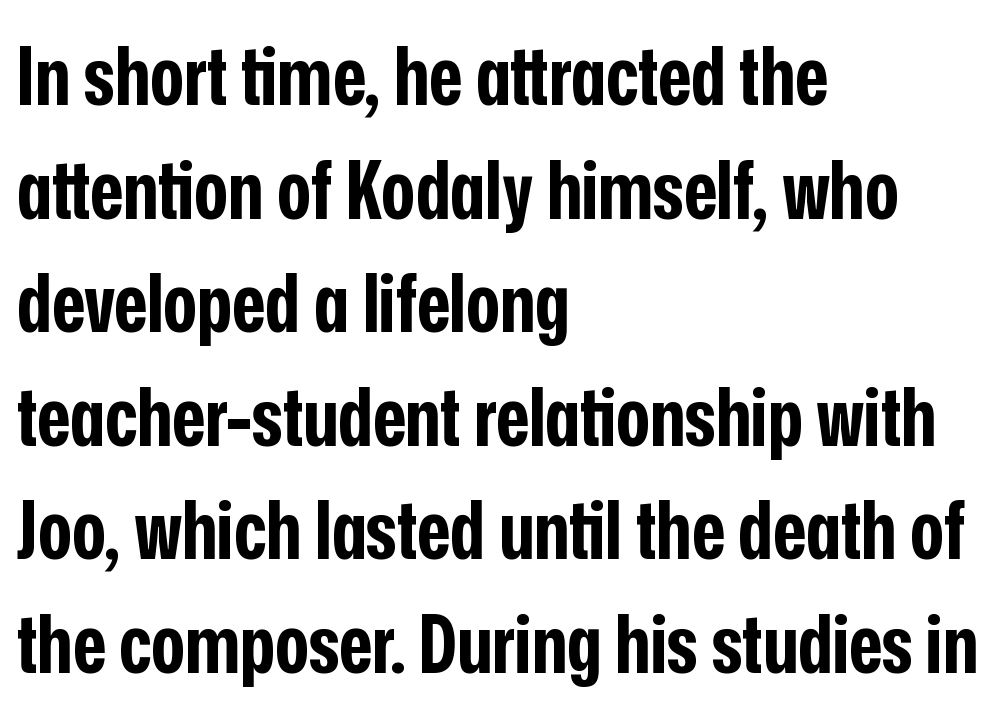
{"serif": "no", "italic": "no", "bold": "yes", "weight": "bold", "width": "condensed", "stroke_contrast": "low", "x_height": "medium", "monospaced": "no", "underline": "no", "align": "left", "line_spacing": "normal", "line_spacing_ratio": 1.42, "letter_spacing": "normal", "letter_spacing_em": 0.0, "glyph_px": 80}
